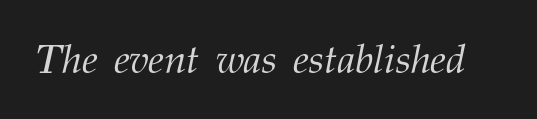
{"serif": "yes", "italic": "yes", "lean": "right", "slant_degrees": 12, "bold": "no", "weight": "light", "width": "normal", "stroke_contrast": "medium", "x_height": "medium", "monospaced": "no", "underline": "no", "letter_spacing": "normal", "letter_spacing_em": 0.0, "glyph_px": 41}
